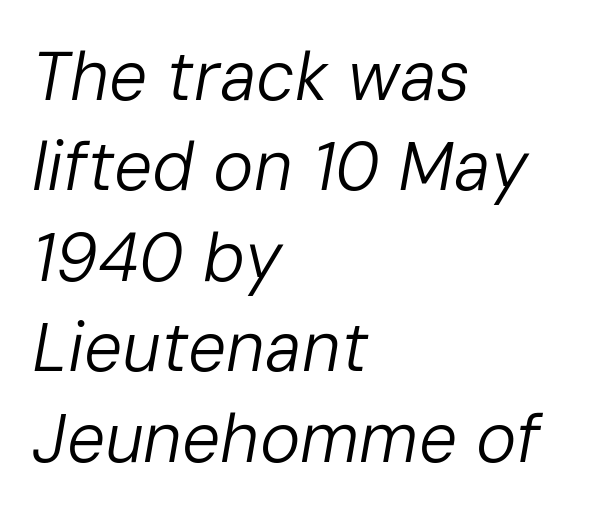
Q: Is the text bold? A: No.
Q: Is the text italic (slanted)? A: Yes, it leans right by about 10 degrees.
Q: Is the text underlined? A: No.
Q: How is the paragraph aligned? A: Left-aligned.
Q: Is the spacing between letters normal or unusually wide? A: Normal.
Q: Is the spacing between lines tight, normal or loose? A: Normal.
Q: Width (condensed, normal, or wide)? A: Normal.
Q: Stroke contrast? A: Low.
Q: x-height? A: Medium.
Q: Monospaced? A: No.
